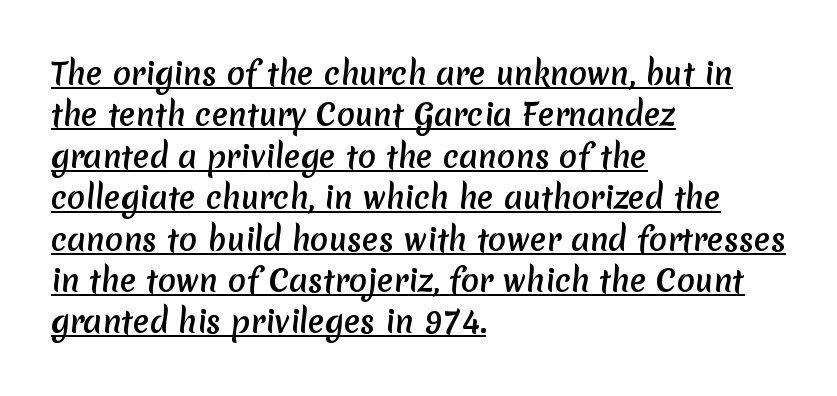
The image shows 30 px sans-serif type; set left-aligned, normal line spacing (1.38x), normal letter spacing, underlined; medium stroke contrast and a medium x-height.
